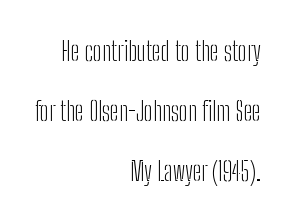
Q: Is the text bold? A: No.
Q: Is the text italic (slanted)? A: No, it is upright.
Q: Is the text underlined? A: No.
Q: How is the paragraph aligned? A: Right-aligned.
Q: Is the spacing between letters normal or unusually wide? A: Normal.
Q: Is the spacing between lines tight, normal or loose? A: Loose.
